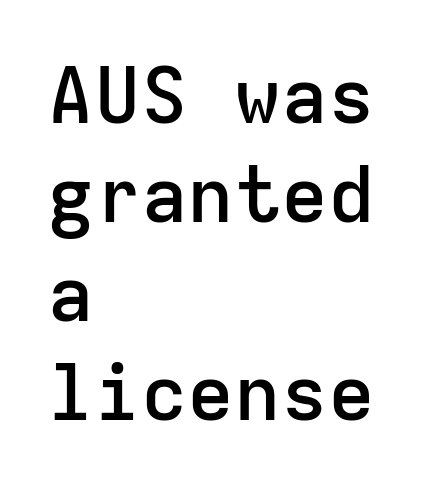
{"serif": "no", "italic": "no", "bold": "semi", "weight": "semibold", "width": "normal", "stroke_contrast": "low", "x_height": "medium", "monospaced": "yes", "underline": "no", "align": "left", "line_spacing": "normal", "line_spacing_ratio": 1.27, "letter_spacing": "normal", "letter_spacing_em": 0.0, "glyph_px": 78}
